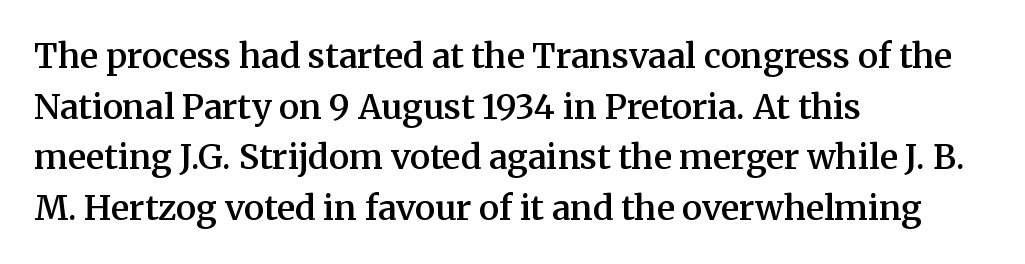
Typeset ragged right — the left edge is the straight one. Is this a fixed-width face? No — the glyphs have proportional, varying widths. A clean baseline with only descenders dipping below it. Regarding leading, the lines here are spaced in the standard way. This is roman type, the default non-slanted kind. Summary of weight: moderately heavy, a semibold.
